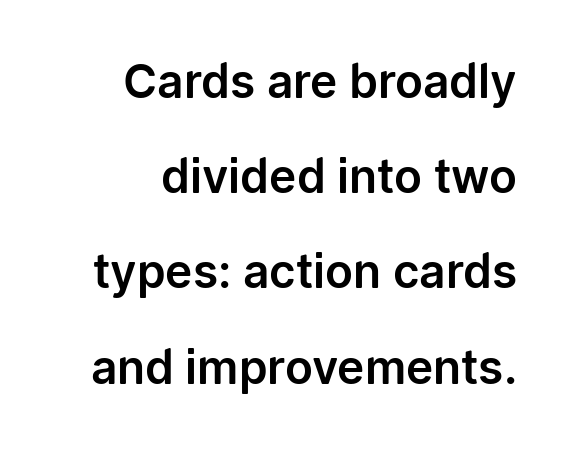
{"serif": "no", "italic": "no", "width": "normal", "stroke_contrast": "low", "x_height": "medium", "monospaced": "no", "underline": "no", "align": "right", "line_spacing": "loose", "line_spacing_ratio": 2.07, "letter_spacing": "normal", "letter_spacing_em": 0.0, "glyph_px": 46}
